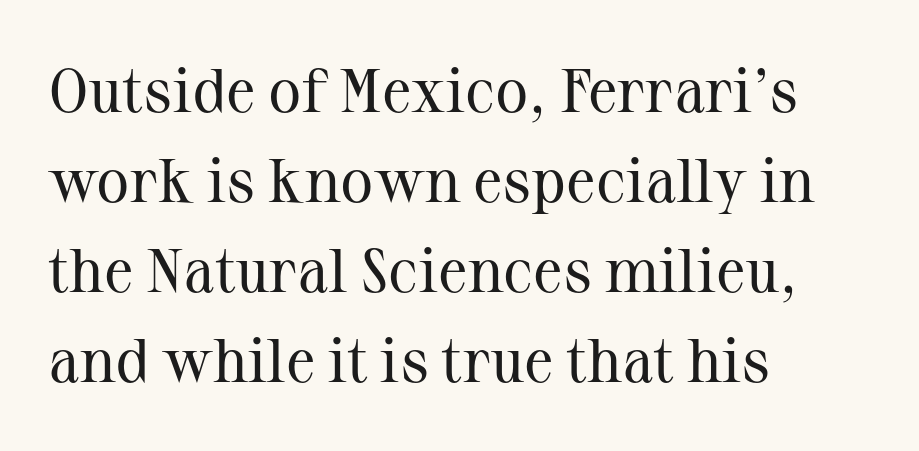
{"serif": "yes", "italic": "no", "bold": "no", "weight": "regular", "width": "normal", "stroke_contrast": "medium", "x_height": "medium", "monospaced": "no", "underline": "no", "align": "left", "line_spacing": "normal", "line_spacing_ratio": 1.45, "letter_spacing": "normal", "letter_spacing_em": 0.0, "glyph_px": 62}
